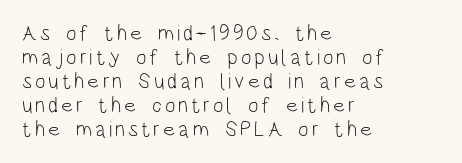
Lines of text with bare space underneath. If you drew a line through each stem, it would be perfectly vertical. The lines are packed closely together with very little leading. The paragraph shown leans on its left margin. Is the stroke heavy? The answer is a plain regular-or-lighter.
